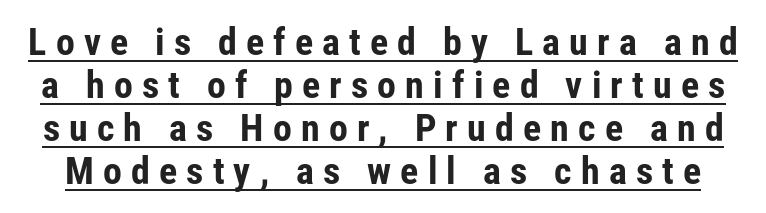
Q: Is the text bold? A: Yes.
Q: Is the text italic (slanted)? A: No, it is upright.
Q: Is the typeface a serif or a sans-serif typeface? A: Sans-serif.
Q: Is the text underlined? A: Yes.
Q: Is the spacing between letters normal or unusually wide? A: Unusually wide.
Q: Is the spacing between lines tight, normal or loose? A: Tight.
Q: Width (condensed, normal, or wide)? A: Condensed.
Q: Stroke contrast? A: Low.
Q: x-height? A: Medium.
Q: Monospaced? A: No.
